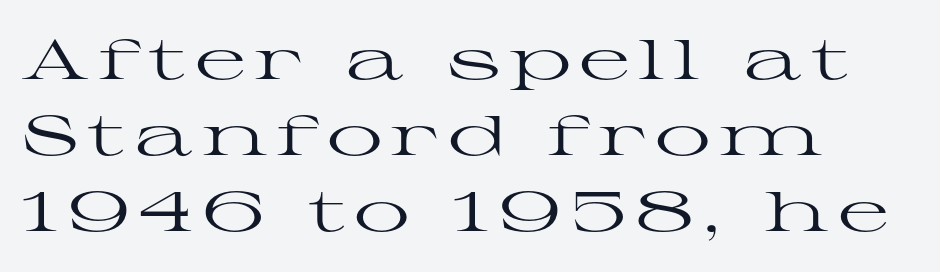
{"serif": "yes", "italic": "no", "bold": "no", "weight": "regular", "width": "wide", "stroke_contrast": "high", "x_height": "medium", "monospaced": "no", "underline": "no", "align": "left", "line_spacing": "normal", "line_spacing_ratio": 1.36, "glyph_px": 56}
